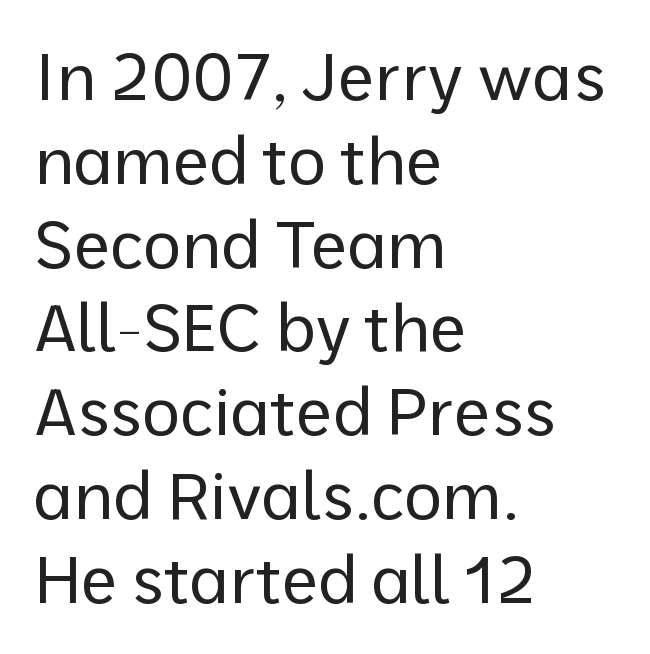
Q: Is the text bold? A: No.
Q: Is the text italic (slanted)? A: No, it is upright.
Q: Is the typeface a serif or a sans-serif typeface? A: Sans-serif.
Q: Is the text underlined? A: No.
Q: How is the paragraph aligned? A: Left-aligned.
Q: Is the spacing between letters normal or unusually wide? A: Normal.
Q: Is the spacing between lines tight, normal or loose? A: Normal.
Q: Width (condensed, normal, or wide)? A: Normal.
Q: Stroke contrast? A: Low.
Q: x-height? A: Medium.
Q: Monospaced? A: No.
